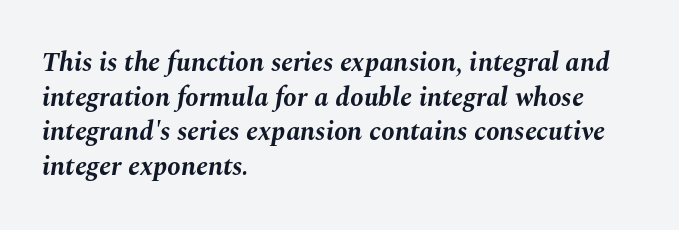
Emphasis by weight is at full strength: bold. Alignment: flush left. Slanted lettering throughout. The tracking reads as untouched default to a designer's eye. Just letters on the line, the space beneath them empty.
